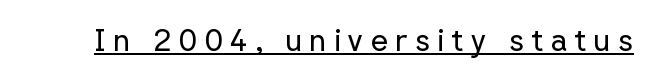
The image shows 31 px regular-weight sans-serif type, upright; set unusually wide letter spacing (+0.22 em), underlined; low stroke contrast and a medium x-height.
